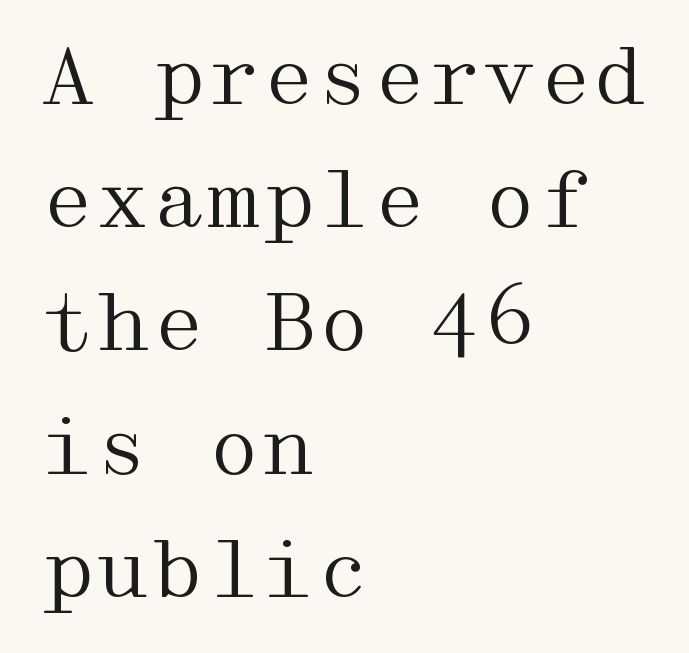
Q: Is the text bold? A: No.
Q: Is the text italic (slanted)? A: No, it is upright.
Q: Is the typeface a serif or a sans-serif typeface? A: Serif.
Q: Is the text underlined? A: No.
Q: How is the paragraph aligned? A: Left-aligned.
Q: Is the spacing between letters normal or unusually wide? A: Normal.
Q: Is the spacing between lines tight, normal or loose? A: Normal.
Q: Width (condensed, normal, or wide)? A: Wide.
Q: Stroke contrast? A: Medium.
Q: x-height? A: Medium.
